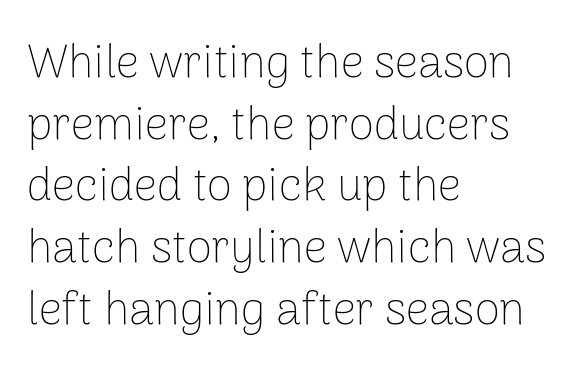
Q: Is the text bold? A: No.
Q: Is the text italic (slanted)? A: No, it is upright.
Q: Is the typeface a serif or a sans-serif typeface? A: Sans-serif.
Q: Is the text underlined? A: No.
Q: How is the paragraph aligned? A: Left-aligned.
Q: Is the spacing between letters normal or unusually wide? A: Normal.
Q: Is the spacing between lines tight, normal or loose? A: Normal.
Q: Width (condensed, normal, or wide)? A: Normal.
Q: Stroke contrast? A: Low.
Q: x-height? A: Medium.
Q: Monospaced? A: No.
